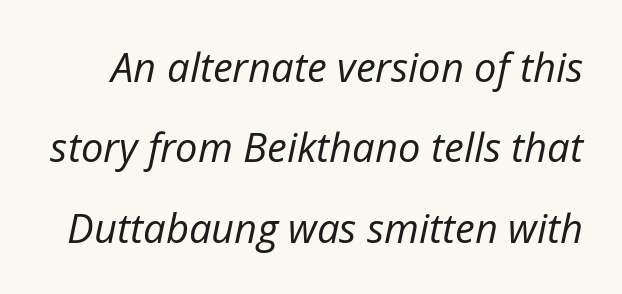
The image shows 40 px regular-weight type, italic (leaning right); set loose line spacing (2.01x), normal letter spacing, not underlined; low stroke contrast and a medium x-height.
